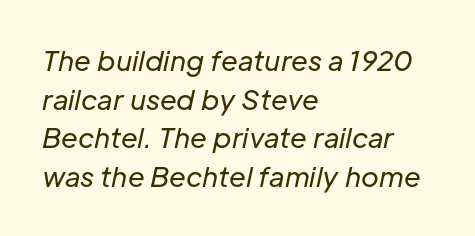
Q: Is the text bold? A: No.
Q: Is the text italic (slanted)? A: Yes, it leans right by about 12 degrees.
Q: Is the text underlined? A: No.
Q: How is the paragraph aligned? A: Left-aligned.
Q: Is the spacing between letters normal or unusually wide? A: Normal.
Q: Is the spacing between lines tight, normal or loose? A: Normal.
